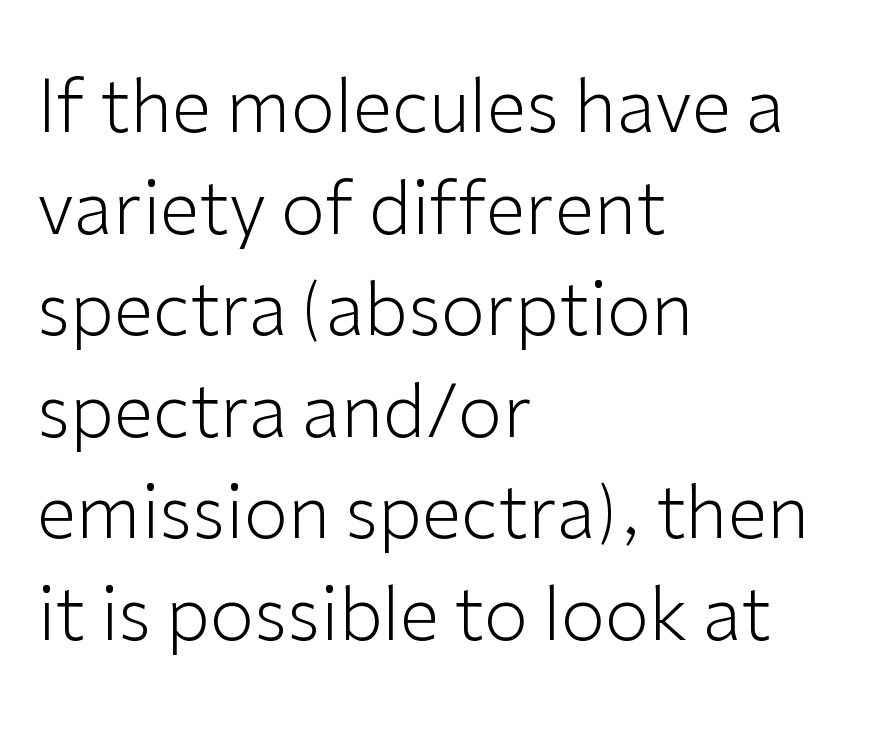
The image shows 72 px light sans-serif type, upright; set left-aligned, normal line spacing (1.41x), normal letter spacing, not underlined; low stroke contrast and a medium x-height.
